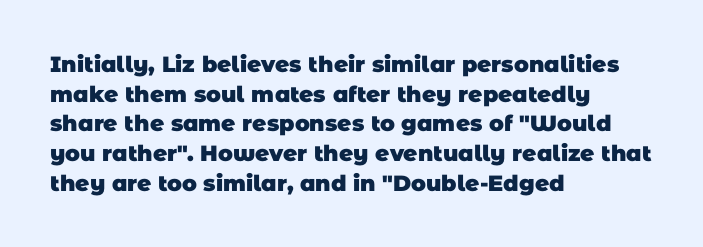
Q: Is the text bold? A: Yes.
Q: Is the text underlined? A: No.
Q: How is the paragraph aligned? A: Left-aligned.
Q: Is the spacing between letters normal or unusually wide? A: Normal.
Q: Is the spacing between lines tight, normal or loose? A: Normal.
